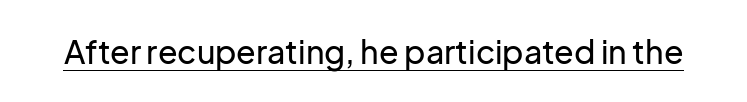
{"serif": "no", "italic": "no", "width": "normal", "stroke_contrast": "low", "x_height": "medium", "monospaced": "no", "underline": "yes", "letter_spacing": "normal", "letter_spacing_em": 0.0, "glyph_px": 32}
